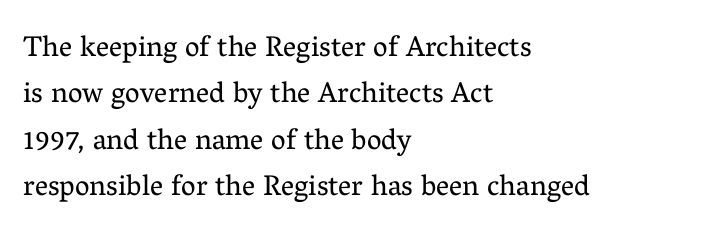
Q: Is the text bold? A: No.
Q: Is the text italic (slanted)? A: No, it is upright.
Q: Is the typeface a serif or a sans-serif typeface? A: Serif.
Q: Is the text underlined? A: No.
Q: How is the paragraph aligned? A: Left-aligned.
Q: Is the spacing between letters normal or unusually wide? A: Normal.
Q: Is the spacing between lines tight, normal or loose? A: Normal.
Q: Width (condensed, normal, or wide)? A: Normal.
Q: Stroke contrast? A: Medium.
Q: x-height? A: Medium.
Q: Monospaced? A: No.
